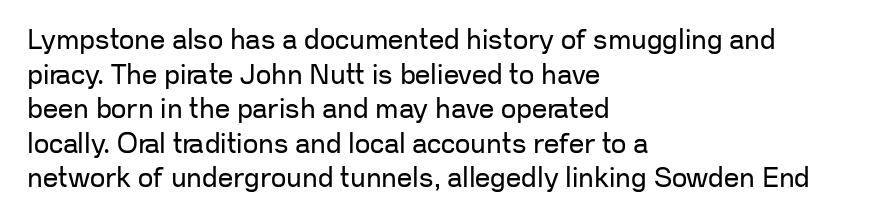
Q: Is the text bold? A: No.
Q: Is the text italic (slanted)? A: No, it is upright.
Q: Is the text underlined? A: No.
Q: How is the paragraph aligned? A: Left-aligned.
Q: Is the spacing between letters normal or unusually wide? A: Normal.
Q: Is the spacing between lines tight, normal or loose? A: Normal.
